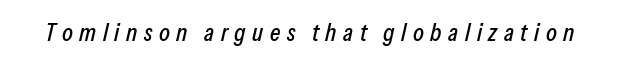
The image shows 25 px text type, italic (leaning right); set unusually wide letter spacing (+0.26 em), not underlined.
